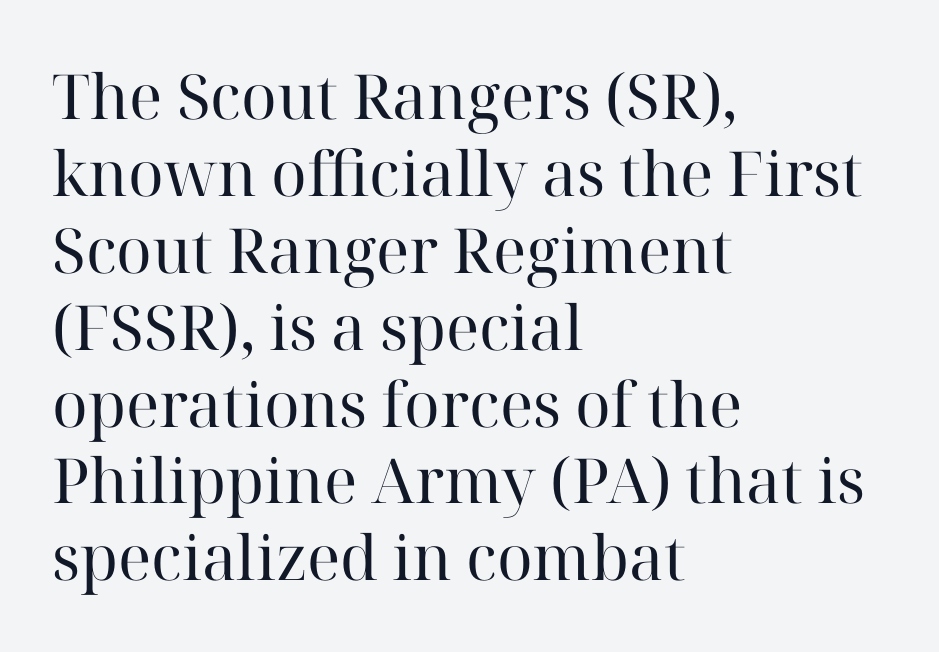
The image shows 62 px regular-weight serif type, upright; set left-aligned, line spacing 1.24x, normal letter spacing, not underlined; high stroke contrast and a medium x-height.
